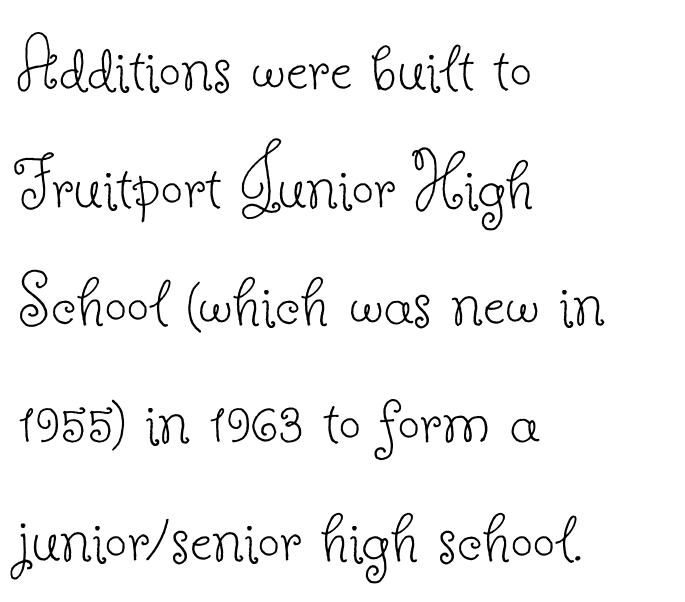
The image shows 79 px thin serif type, upright; set left-aligned, normal line spacing (1.49x), normal letter spacing, not underlined; low stroke contrast and a small x-height.
